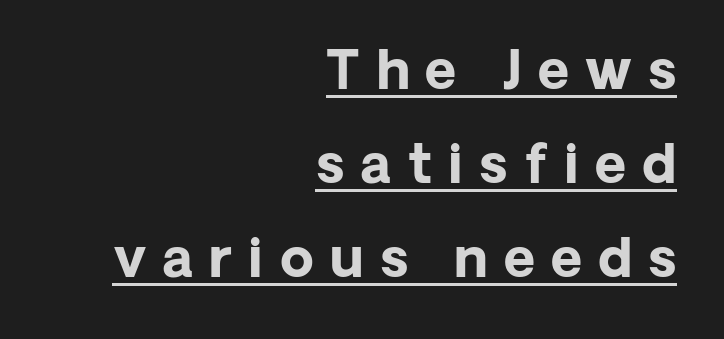
{"serif": "no", "italic": "no", "bold": "yes", "weight": "bold", "width": "normal", "stroke_contrast": "low", "x_height": "medium", "monospaced": "no", "underline": "yes", "align": "right", "line_spacing_ratio": 1.74, "letter_spacing": "wide", "letter_spacing_em": 0.3, "glyph_px": 54}
